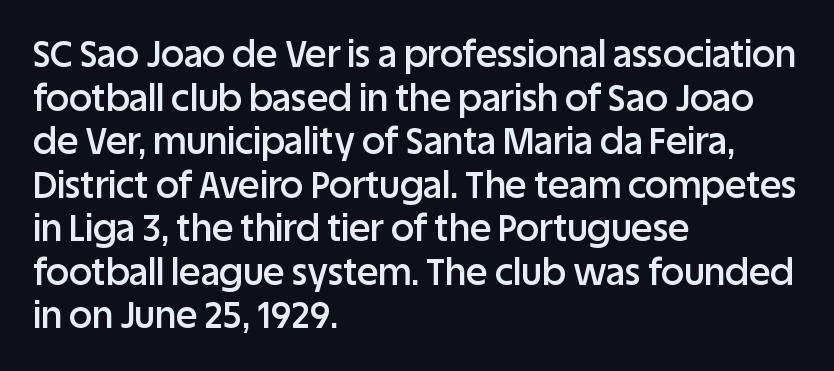
These lines carry some extra weight — a demibold, not a full bold. Nope, no serifs anywhere on these letters. Does extra space separate the letters? No, they use regular spacing. Here the designer chose a conventional face with non-uniform glyph widths. It's the straight-up-and-down kind of type.
